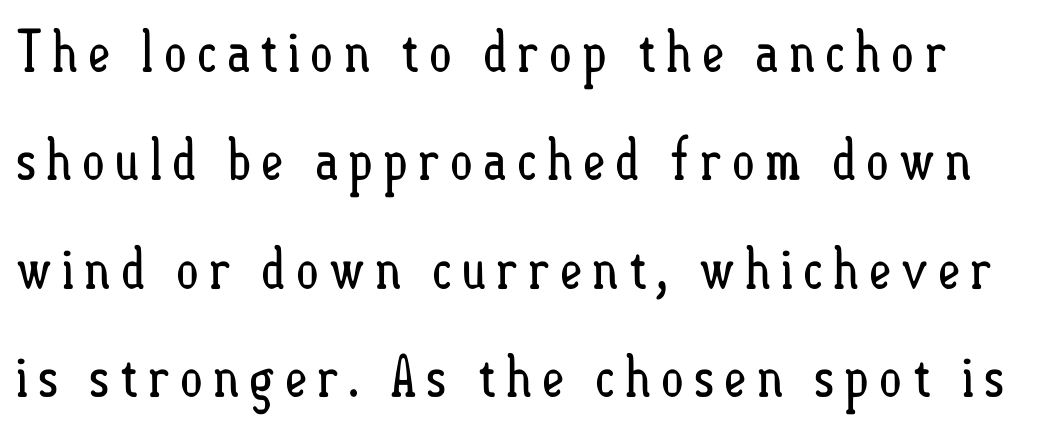
Only glyphs here, with clear space below each row. Counters stay open thanks to moderate or lighter strokes. Honestly, the rows look like they've been pulled way apart. Notice how the stems are strictly vertical — no italics here. Here the designer chose a conventional face with non-uniform glyph widths.
